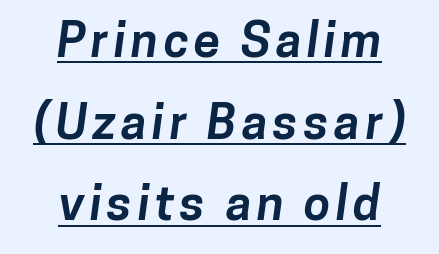
Q: Is the text bold? A: Yes.
Q: Is the typeface a serif or a sans-serif typeface? A: Sans-serif.
Q: Is the text underlined? A: Yes.
Q: How is the paragraph aligned? A: Centered.
Q: Is the spacing between lines tight, normal or loose? A: Normal.
Q: Width (condensed, normal, or wide)? A: Normal.
Q: Stroke contrast? A: Low.
Q: x-height? A: Medium.
Q: Monospaced? A: No.
